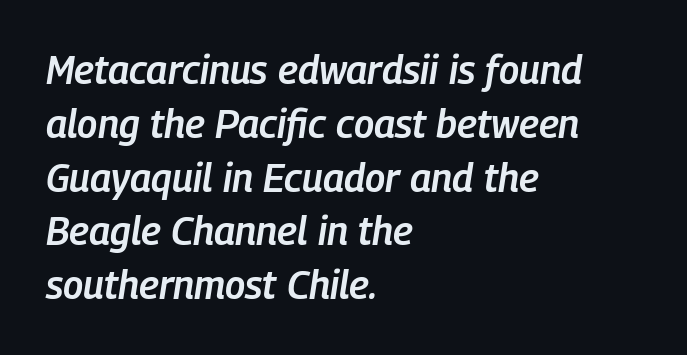
Notice how the passage keeps a crisp vertical edge on the left only. Slant detected: the letters are inclined. Type without underlining. Is there much room between lines? A standard amount, neither cramped nor airy.
